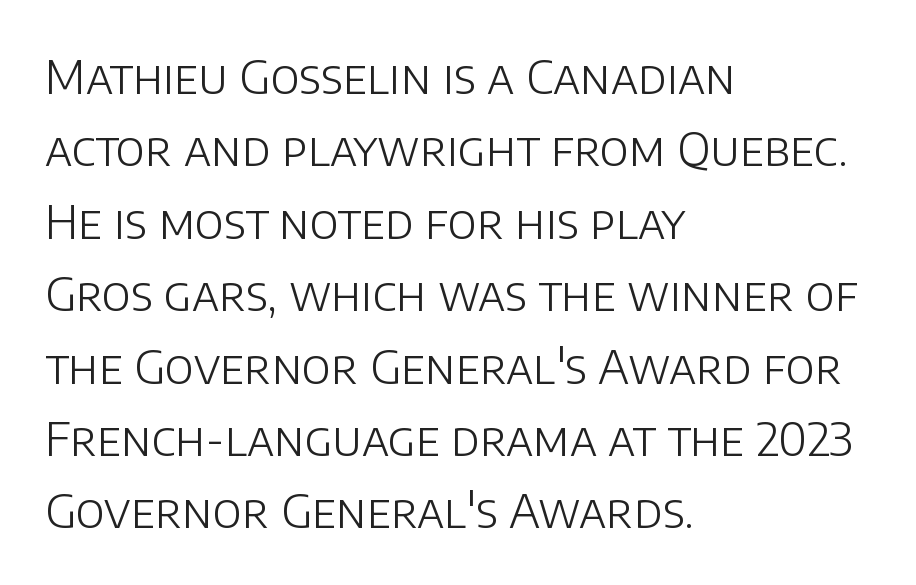
The image shows 47 px light sans-serif type, upright; set left-aligned, normal line spacing (1.54x), normal letter spacing, not underlined; low stroke contrast and a large x-height.
